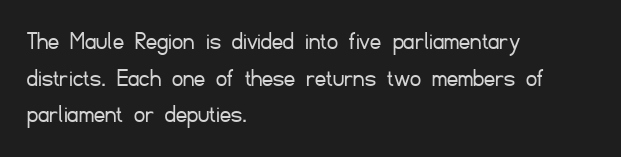
{"italic": "no", "bold": "no", "underline": "no", "align": "left", "line_spacing": "normal", "line_spacing_ratio": 1.36, "letter_spacing": "normal", "letter_spacing_em": 0.0, "glyph_px": 27}
